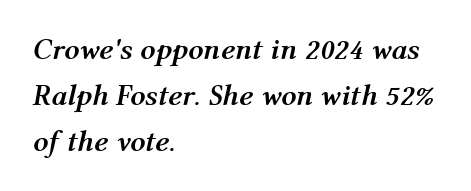
Q: Is the text bold? A: Yes.
Q: Is the text italic (slanted)? A: Yes, it leans right by about 12 degrees.
Q: Is the text underlined? A: No.
Q: How is the paragraph aligned? A: Left-aligned.
Q: Is the spacing between letters normal or unusually wide? A: Normal.
Q: Is the spacing between lines tight, normal or loose? A: Normal.
Q: Width (condensed, normal, or wide)? A: Normal.
Q: Stroke contrast? A: Medium.
Q: x-height? A: Medium.
Q: Monospaced? A: No.
